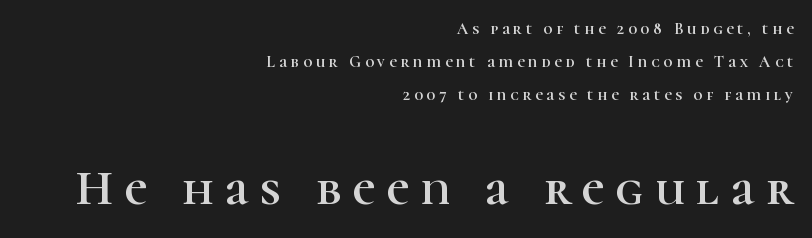
The setting favours the right margin, as signatures and pull-quotes sometimes do. The rendering uses a large line-height, opening up the rows. Think of a printed novel: that variable character pitch is what you see here. Serif or sans? Serif — the stroke terminals have little feet.
